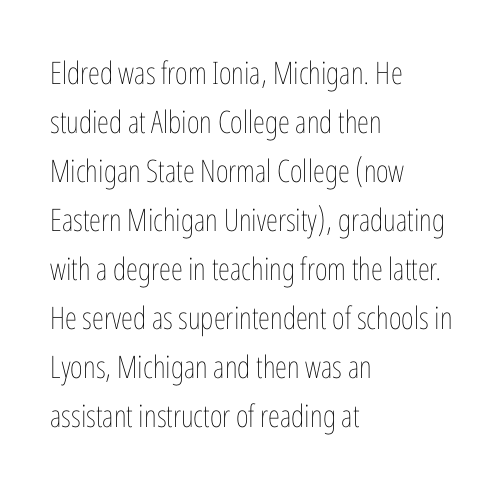
The image shows 31 px thin, condensed type, upright; set left-aligned, normal line spacing (1.58x), normal letter spacing, not underlined; low stroke contrast and a medium x-height.
